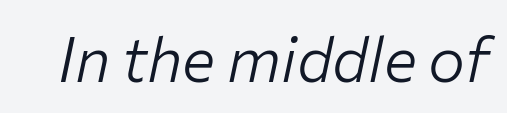
The image shows 62 px light type, italic (leaning right); set normal letter spacing, not underlined; low stroke contrast and a medium x-height.
